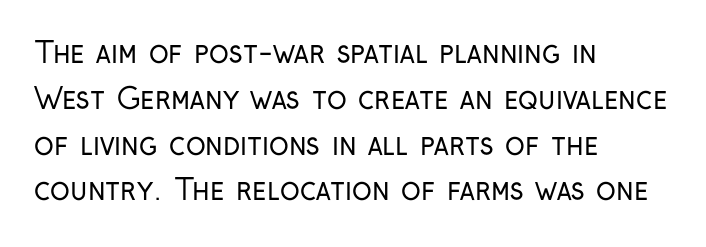
Caption: multi-line text, flush left, ragged right. This rendering features lettering with no underline. The line-height multiplier appears to be the usual default. Observe the ordinary spacing: letters are neighbours, not strangers. The weight would be labelled regular, book, light, or lighter still.
